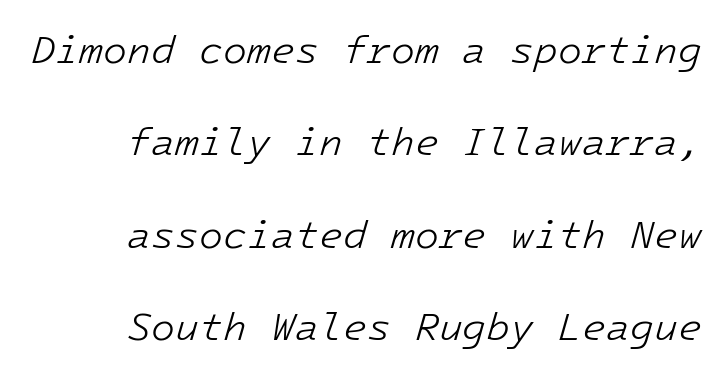
{"italic": "yes", "lean": "right", "slant_degrees": 16, "bold": "no", "weight": "light", "width": "normal", "stroke_contrast": "low", "x_height": "medium", "monospaced": "yes", "underline": "no", "align": "right", "line_spacing": "loose", "line_spacing_ratio": 2.37, "letter_spacing": "normal", "letter_spacing_em": 0.0, "glyph_px": 39}
